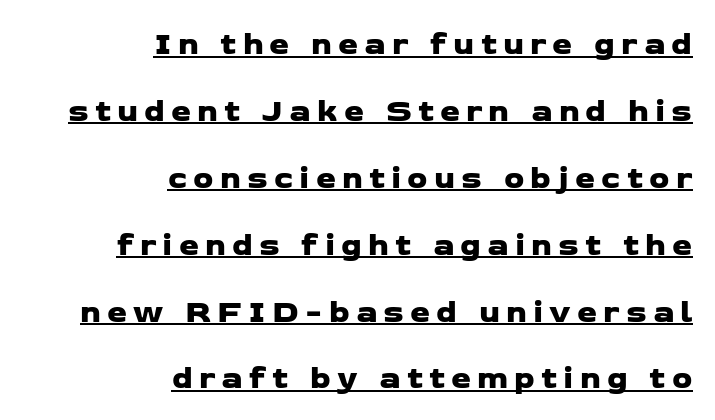
{"serif": "no", "width": "wide", "stroke_contrast": "low", "x_height": "medium", "monospaced": "no", "underline": "yes", "align": "right", "line_spacing": "loose", "line_spacing_ratio": 2.09, "glyph_px": 32}
